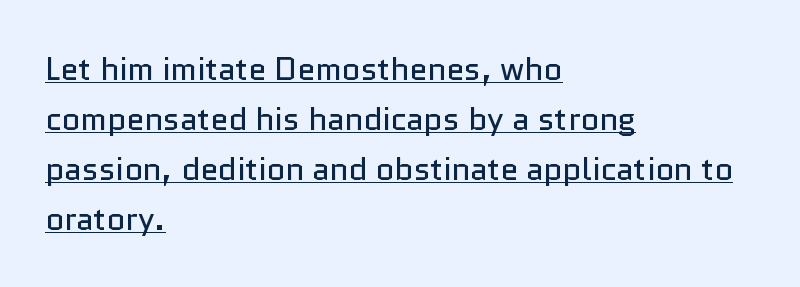
Q: Is the text bold? A: No.
Q: Is the text italic (slanted)? A: No, it is upright.
Q: Is the typeface a serif or a sans-serif typeface? A: Sans-serif.
Q: Is the text underlined? A: Yes.
Q: How is the paragraph aligned? A: Left-aligned.
Q: Is the spacing between letters normal or unusually wide? A: Normal.
Q: Is the spacing between lines tight, normal or loose? A: Normal.
Q: Width (condensed, normal, or wide)? A: Normal.
Q: Stroke contrast? A: Low.
Q: x-height? A: Medium.
Q: Monospaced? A: No.
